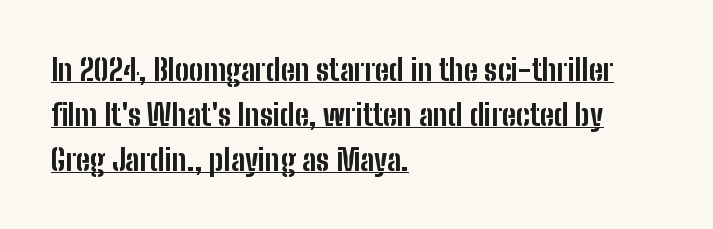
The image shows 30 px bold, condensed sans-serif type, upright; set left-aligned, normal line spacing (1.5x), normal letter spacing, underlined; low stroke contrast and a medium x-height.
